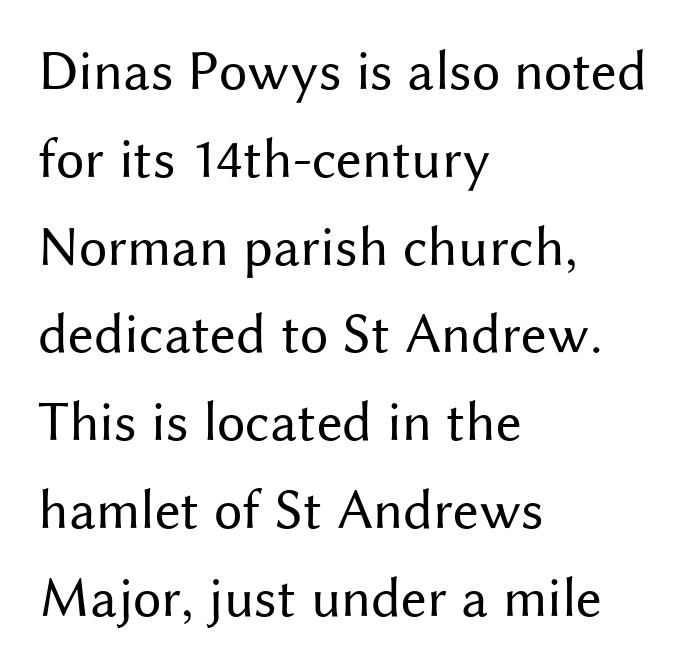
The image shows 57 px regular-weight sans-serif type, upright; set left-aligned, normal line spacing (1.54x), normal letter spacing, not underlined; medium stroke contrast and a medium x-height.
